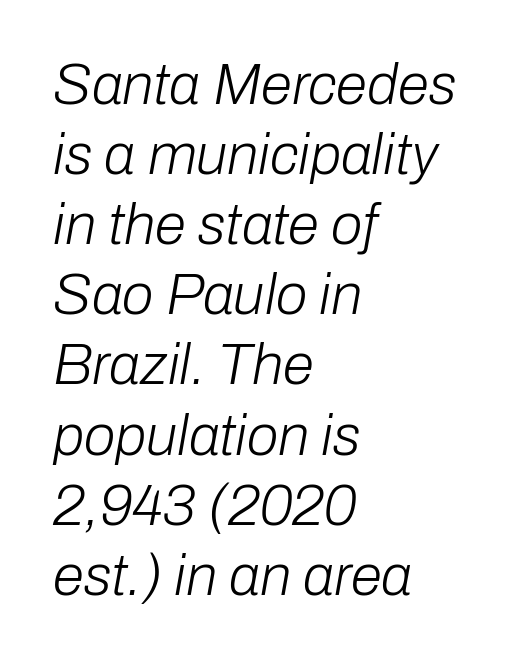
There is no visible air inserted between adjacent glyphs. The whole block is typeset with a tilt. Stems here are at most as thick as an everyday book face. The rag falls on the right side of this text block.
